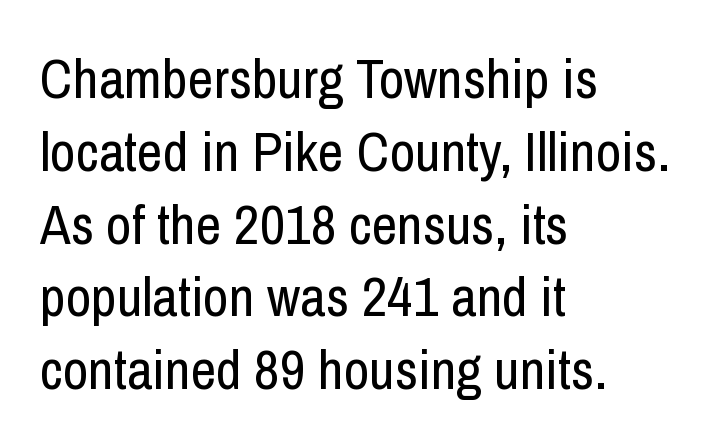
{"serif": "no", "italic": "no", "bold": "no", "weight": "regular", "width": "condensed", "stroke_contrast": "low", "x_height": "medium", "monospaced": "no", "underline": "no", "align": "left", "line_spacing": "normal", "line_spacing_ratio": 1.3, "letter_spacing": "normal", "letter_spacing_em": 0.0, "glyph_px": 56}
